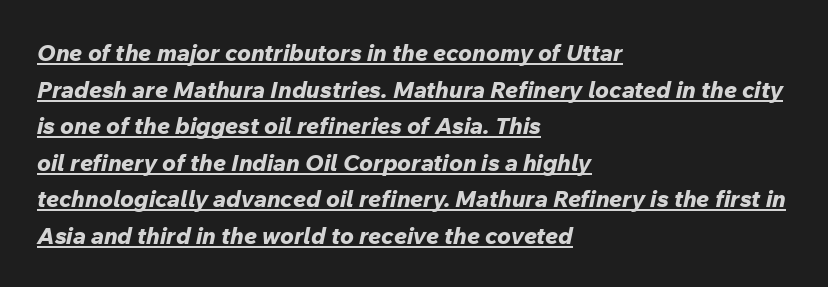
The image shows 23 px bold type, italic (leaning right); set left-aligned, normal line spacing (1.59x), normal letter spacing, underlined.
